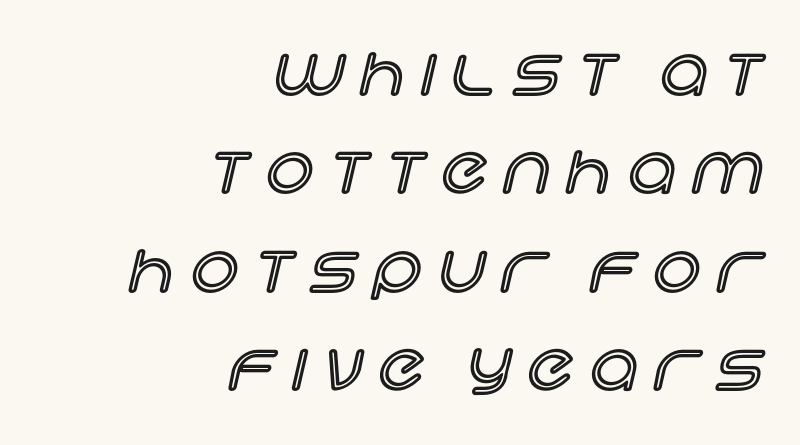
Honestly, the row spacing looks completely unremarkable. In CSS terms this would be text-align: right. Words float on clear page, feet unadorned. Do the characters align in a grid? No, the font is proportional.
